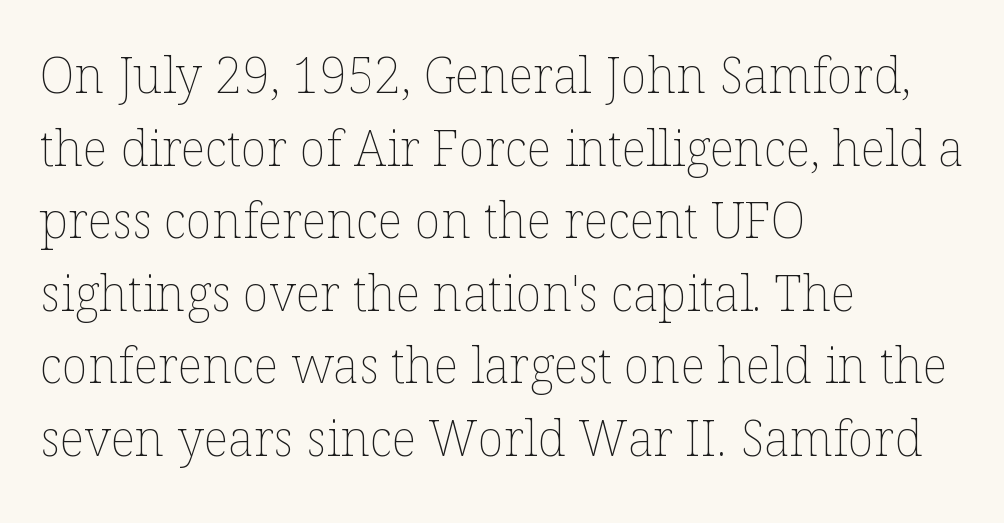
{"italic": "no", "bold": "no", "weight": "thin", "width": "normal", "stroke_contrast": "low", "x_height": "medium", "monospaced": "no", "underline": "no", "align": "left", "line_spacing": "normal", "line_spacing_ratio": 1.48, "letter_spacing": "normal", "letter_spacing_em": 0.0, "glyph_px": 49}
